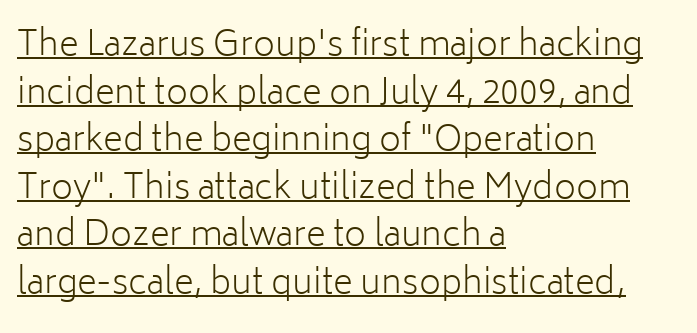
{"serif": "no", "italic": "no", "bold": "no", "weight": "light", "width": "normal", "stroke_contrast": "low", "x_height": "medium", "monospaced": "no", "underline": "yes", "align": "left", "line_spacing": "normal", "line_spacing_ratio": 1.4, "letter_spacing": "normal", "letter_spacing_em": 0.0, "glyph_px": 34}
